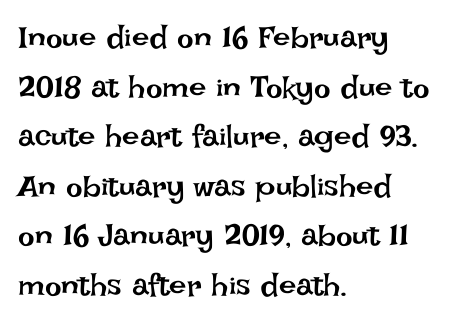
The image shows 31 px regular-weight type, upright; set left-aligned, normal line spacing (1.6x), normal letter spacing, not underlined; low stroke contrast and a large x-height.
